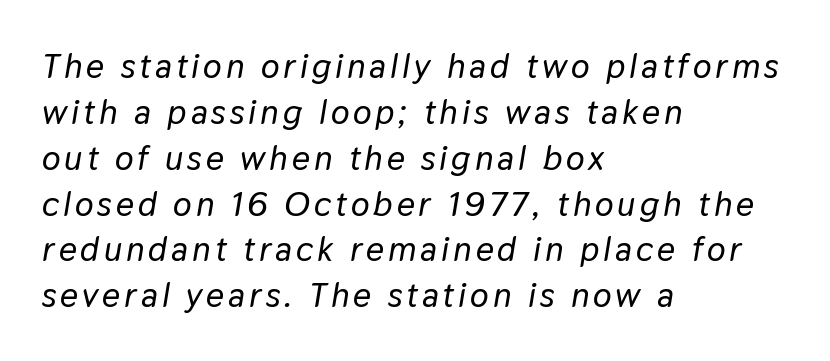
{"italic": "yes", "lean": "right", "slant_degrees": 9, "width": "normal", "stroke_contrast": "low", "x_height": "medium", "monospaced": "no", "underline": "no", "align": "left", "line_spacing": "normal", "line_spacing_ratio": 1.31, "glyph_px": 35}
